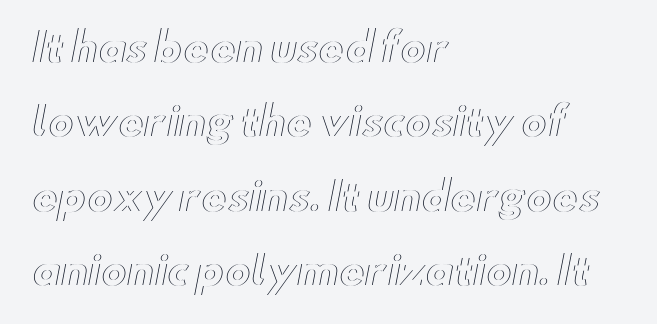
The image shows 39 px wide type; set left-aligned, loose line spacing (1.91x), normal letter spacing, not underlined; a small x-height.
